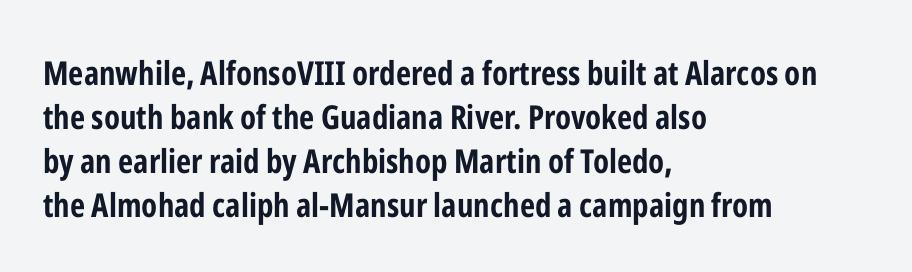
{"serif": "no", "italic": "no", "bold": "yes", "weight": "bold", "width": "condensed", "stroke_contrast": "low", "x_height": "medium", "monospaced": "no", "underline": "no", "align": "left", "line_spacing": "normal", "line_spacing_ratio": 1.33, "letter_spacing": "normal", "letter_spacing_em": 0.0, "glyph_px": 33}
